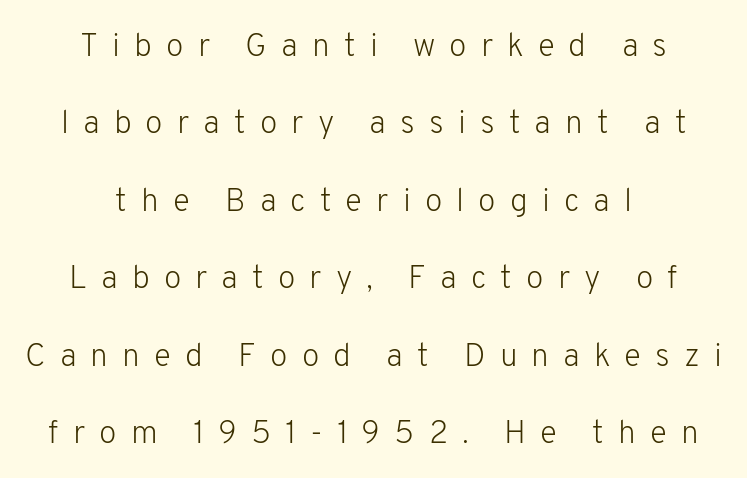
{"serif": "no", "italic": "no", "bold": "no", "weight": "light", "width": "normal", "stroke_contrast": "low", "x_height": "medium", "monospaced": "no", "underline": "no", "align": "center", "line_spacing": "loose", "line_spacing_ratio": 2.42, "letter_spacing": "wide", "letter_spacing_em": 0.44, "glyph_px": 32}
